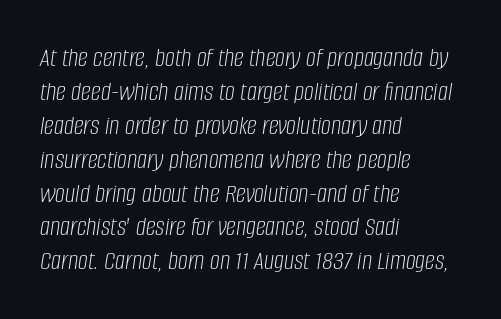
Q: Is the text bold? A: No.
Q: Is the text italic (slanted)? A: Yes, it leans right by about 8 degrees.
Q: Is the text underlined? A: No.
Q: How is the paragraph aligned? A: Left-aligned.
Q: Is the spacing between letters normal or unusually wide? A: Normal.
Q: Width (condensed, normal, or wide)? A: Condensed.
Q: Stroke contrast? A: Low.
Q: x-height? A: Large.
Q: Monospaced? A: No.
